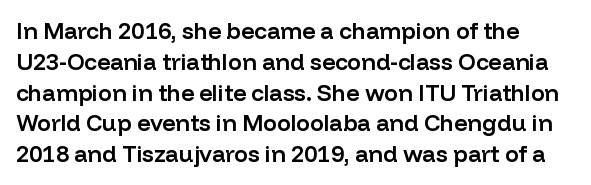
{"italic": "no", "bold": "semi", "underline": "no", "align": "left", "line_spacing": "normal", "line_spacing_ratio": 1.34, "letter_spacing": "normal", "letter_spacing_em": 0.0, "glyph_px": 23}
